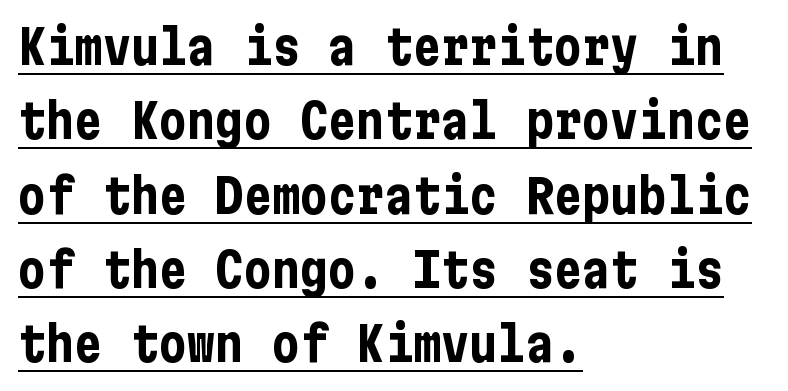
The horizontal fit of the characters is conventional and even. One glance says typical: line gaps are just what's usual. Typographic density is high because the face is bold. The string is rendered with underlining switched on. Notice how the passage keeps a crisp vertical edge on the left only.
